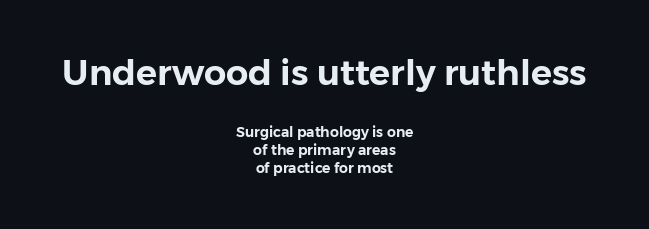
The image shows 35 px sans-serif type, upright; set centered, normal line spacing (1.27x), normal letter spacing, not underlined; the first (top) block is 2.5x larger; low stroke contrast and a medium x-height.
